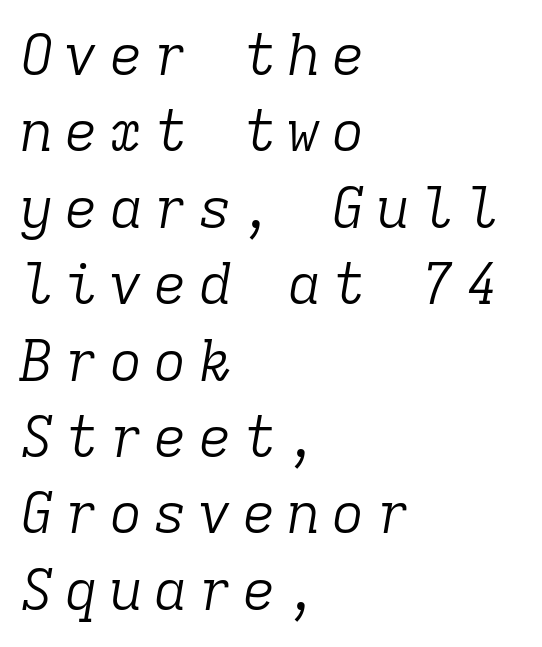
Are there feet on the stems? There are — it's a serif. Stroke thickness stays within the range of a standard reading face or lighter. Monospaced: the letters line up in strict vertical columns. The foot of each line stays bare and open. If you drew a line through each stem, it would be angled. Interline gaps are of average width in this sample.
